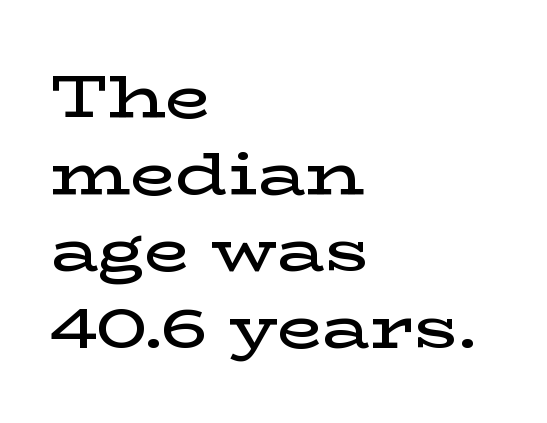
{"serif": "yes", "italic": "no", "bold": "semi", "weight": "semibold", "width": "wide", "stroke_contrast": "low", "x_height": "medium", "monospaced": "no", "underline": "no", "align": "left", "line_spacing": "normal", "line_spacing_ratio": 1.3, "letter_spacing": "normal", "letter_spacing_em": 0.0, "glyph_px": 59}
